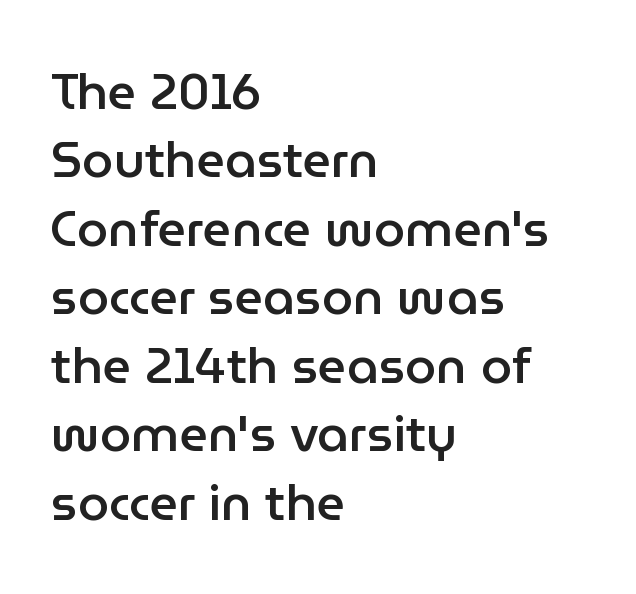
Does the lettering tilt? It doesn't — this is upright. The foot of each line stays bare and open. Do the characters align in a grid? No, the font is proportional. Characters follow at the spacing the type designer built in.
